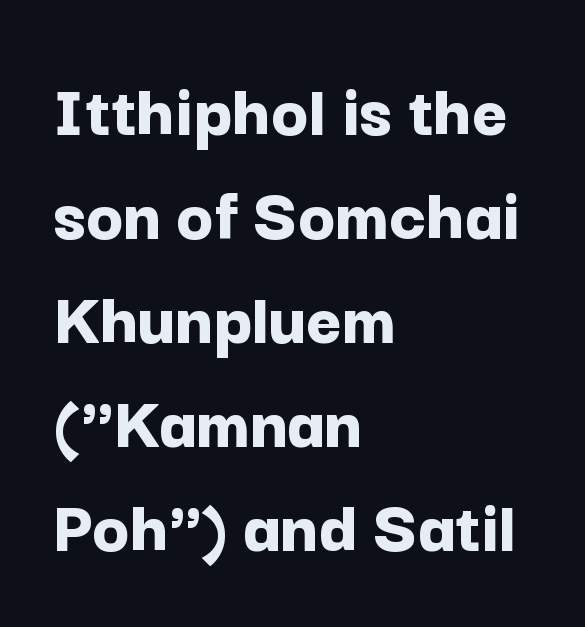
Note the varied advance widths — an 'i' is clearly narrower than an 'm'. You could call the tracking neutral — neither tight nor loose. Examine the stroke ends and you'll find no serifs. In terms of weight, the rendering is a true, heavy bold. Reading down the block, your eye returns to a fixed left position each line. The words here are not underlined.
